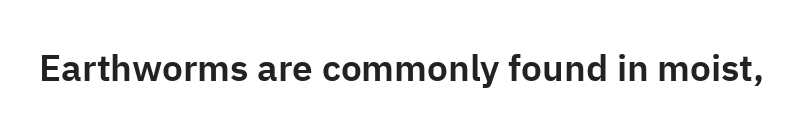
Q: Is the text italic (slanted)? A: No, it is upright.
Q: Is the typeface a serif or a sans-serif typeface? A: Sans-serif.
Q: Is the text underlined? A: No.
Q: Is the spacing between letters normal or unusually wide? A: Normal.
Q: Width (condensed, normal, or wide)? A: Normal.
Q: Stroke contrast? A: Low.
Q: x-height? A: Medium.
Q: Monospaced? A: No.
